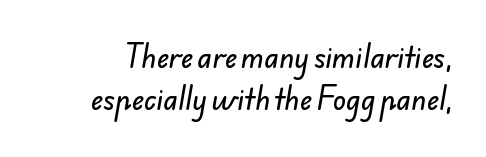
The passage shown stacks its lines at a standard gap. The words here are not underlined. The tracking reads as untouched default to a designer's eye.
